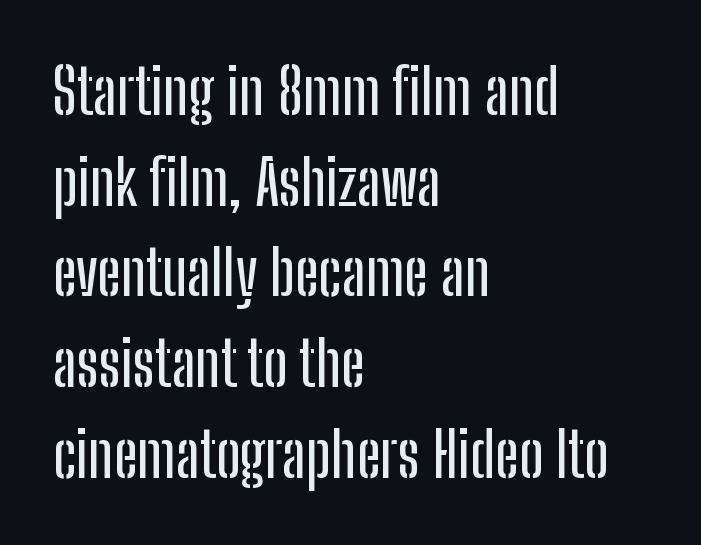
The image shows 63 px condensed sans-serif type, upright; set left-aligned, normal line spacing (1.44x), normal letter spacing, not underlined; low stroke contrast and a medium x-height.
